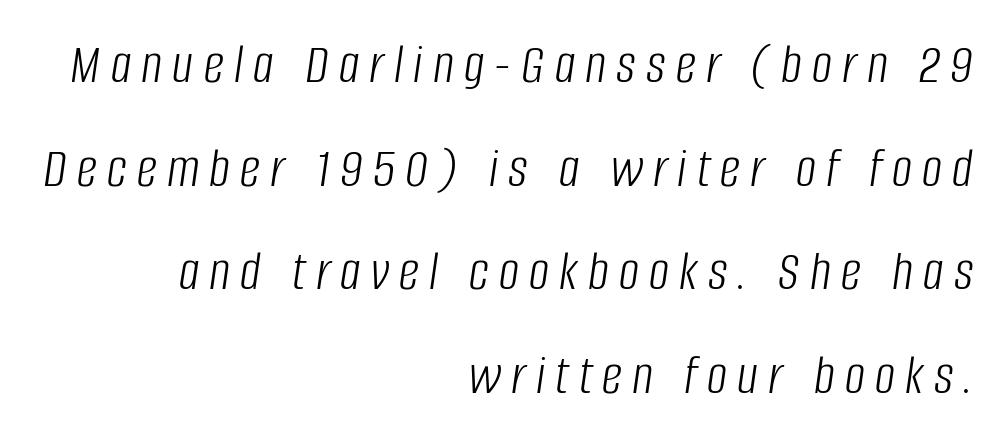
The image shows 57 px light, condensed type, italic (leaning right); set right-aligned, line spacing 1.82x, not underlined; low stroke contrast and a large x-height.
